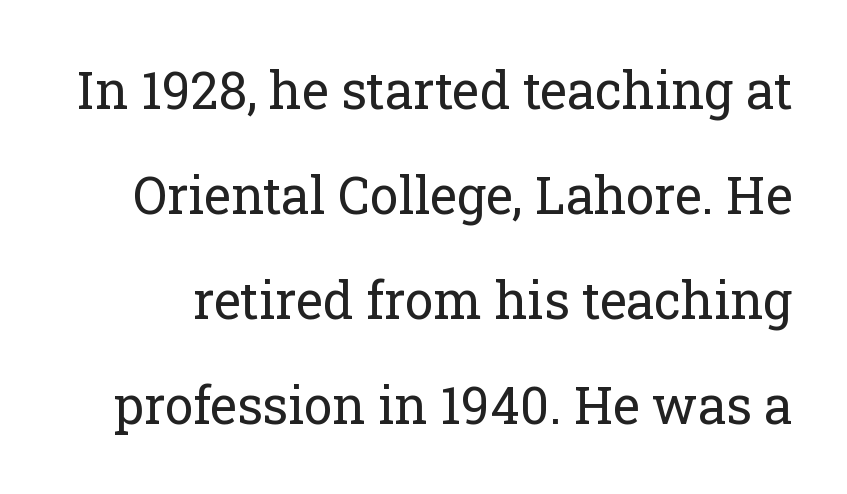
The image shows 51 px regular-weight serif type, upright; set loose line spacing (2.06x), normal letter spacing, not underlined; low stroke contrast and a medium x-height.
